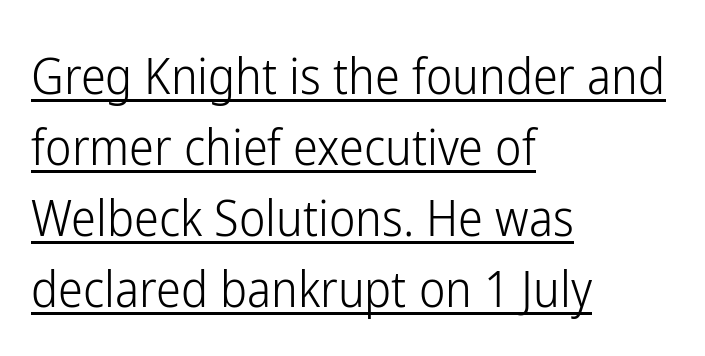
A classic flush-left, rag-right setting is used for this passage. Notice how the stems are strictly vertical — no italics here. These lines are composed in type without serifs. Compared with undecorated copy, this sample adds a rule below the words.
